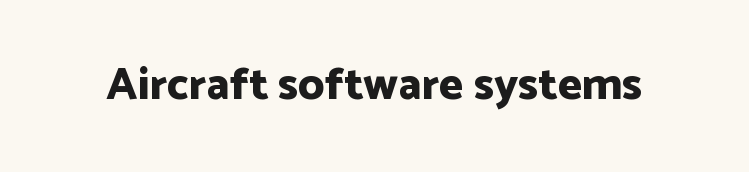
{"serif": "no", "italic": "no", "bold": "yes", "weight": "bold", "width": "normal", "stroke_contrast": "low", "x_height": "medium", "monospaced": "no", "underline": "no", "letter_spacing": "normal", "letter_spacing_em": 0.0, "glyph_px": 46}
